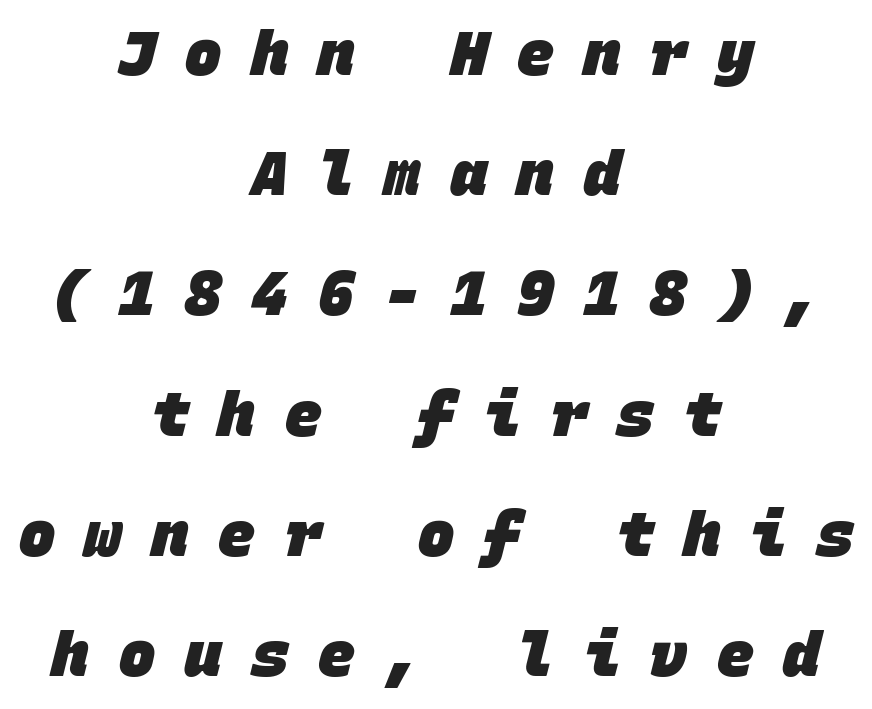
Q: Is the text bold? A: Yes.
Q: Is the typeface a serif or a sans-serif typeface? A: Sans-serif.
Q: Is the text underlined? A: No.
Q: How is the paragraph aligned? A: Centered.
Q: Is the spacing between letters normal or unusually wide? A: Unusually wide.
Q: Is the spacing between lines tight, normal or loose? A: Loose.
Q: Width (condensed, normal, or wide)? A: Normal.
Q: Stroke contrast? A: Low.
Q: x-height? A: Large.
Q: Monospaced? A: Yes.
